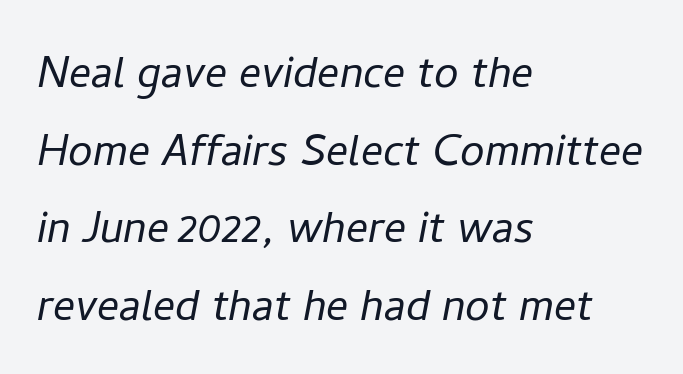
{"italic": "yes", "lean": "right", "slant_degrees": 11, "bold": "no", "weight": "light", "width": "normal", "stroke_contrast": "low", "x_height": "medium", "monospaced": "no", "underline": "no", "align": "left", "line_spacing": "normal", "line_spacing_ratio": 1.41, "letter_spacing": "normal", "letter_spacing_em": 0.0, "glyph_px": 55}
